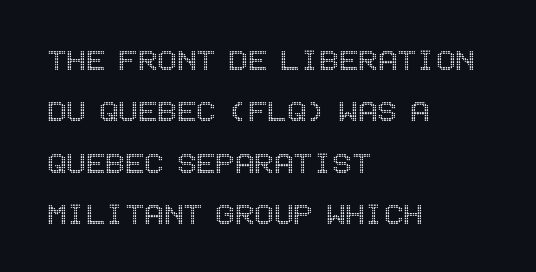
The image shows 36 px condensed type, upright; set left-aligned, normal line spacing (1.43x), normal letter spacing, not underlined; a large x-height.
